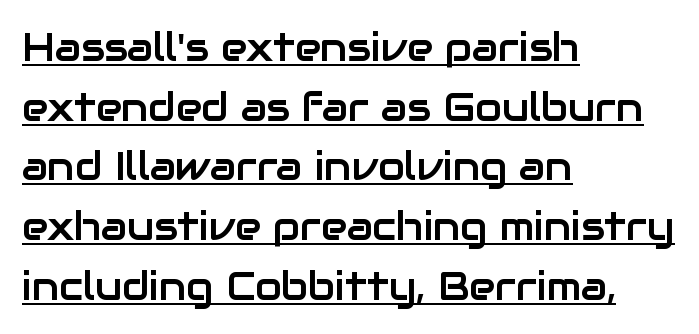
{"serif": "no", "italic": "no", "width": "normal", "stroke_contrast": "low", "x_height": "medium", "monospaced": "no", "underline": "yes", "align": "left", "line_spacing": "normal", "line_spacing_ratio": 1.53, "letter_spacing": "normal", "letter_spacing_em": 0.0, "glyph_px": 39}
